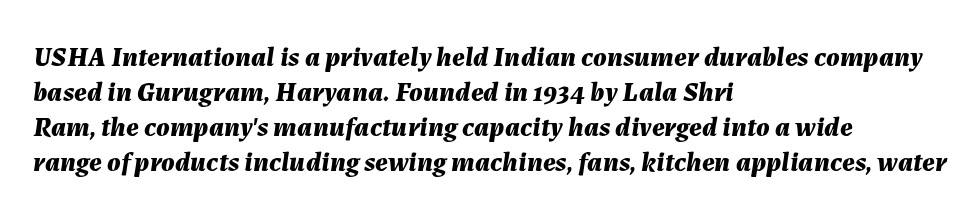
The image shows 28 px bold type, italic (leaning right); set left-aligned, normal line spacing (1.25x), normal letter spacing, not underlined; medium stroke contrast and a medium x-height.
